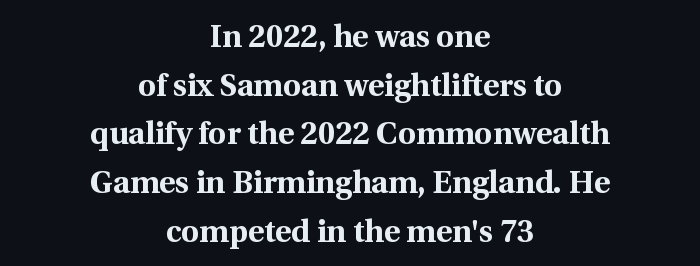
The image shows 31 px bold serif type, upright; set centered, normal line spacing (1.57x), normal letter spacing, not underlined; a medium x-height.
